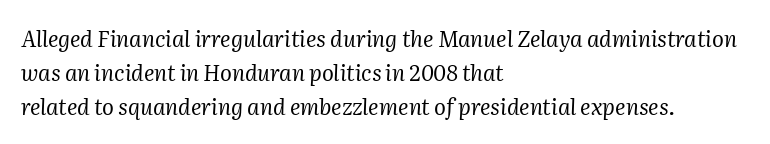
The image shows 22 px text type, italic (leaning right); set left-aligned, normal line spacing (1.55x), normal letter spacing, not underlined.
